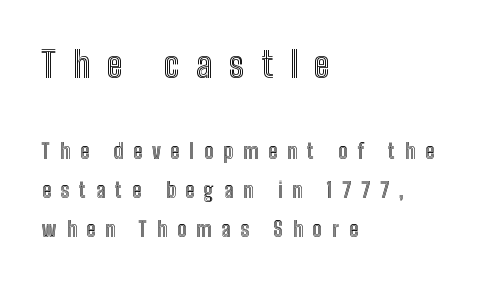
The image shows 36 px condensed type, upright; set left-aligned, line spacing 1.86x, unusually wide letter spacing (+0.47 em), not underlined; the first (top) block is 1.71x larger; a medium x-height.
